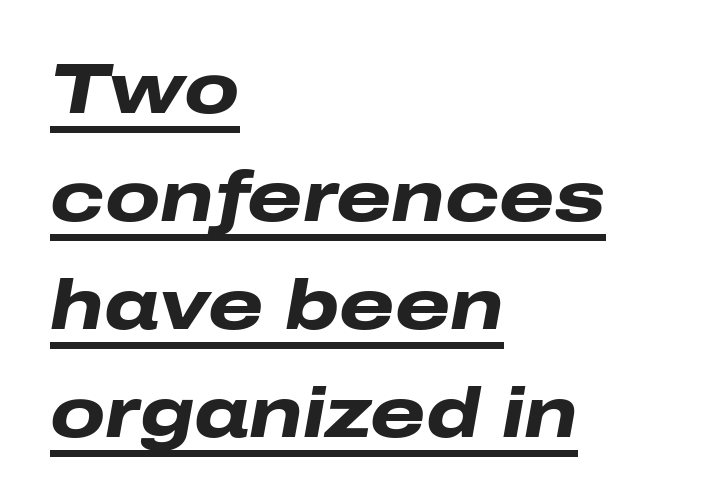
{"italic": "yes", "lean": "right", "slant_degrees": 10, "bold": "yes", "weight": "heavy", "width": "wide", "stroke_contrast": "low", "x_height": "medium", "monospaced": "no", "underline": "yes", "align": "left", "line_spacing": "normal", "line_spacing_ratio": 1.52, "letter_spacing": "normal", "letter_spacing_em": 0.0, "glyph_px": 71}
